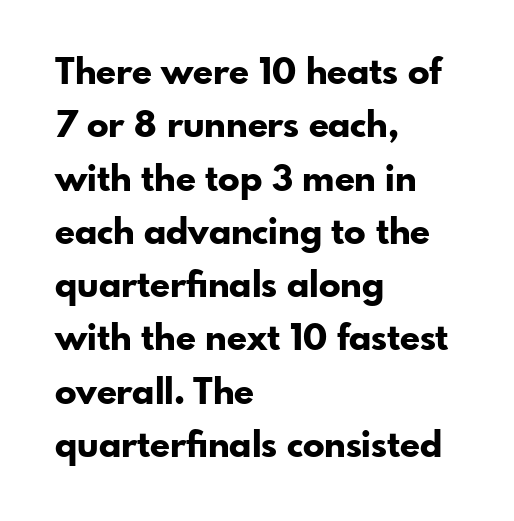
{"serif": "no", "italic": "no", "bold": "yes", "weight": "bold", "width": "normal", "stroke_contrast": "low", "x_height": "small", "monospaced": "no", "underline": "no", "align": "left", "line_spacing": "normal", "line_spacing_ratio": 1.48, "letter_spacing": "normal", "letter_spacing_em": 0.0, "glyph_px": 36}
